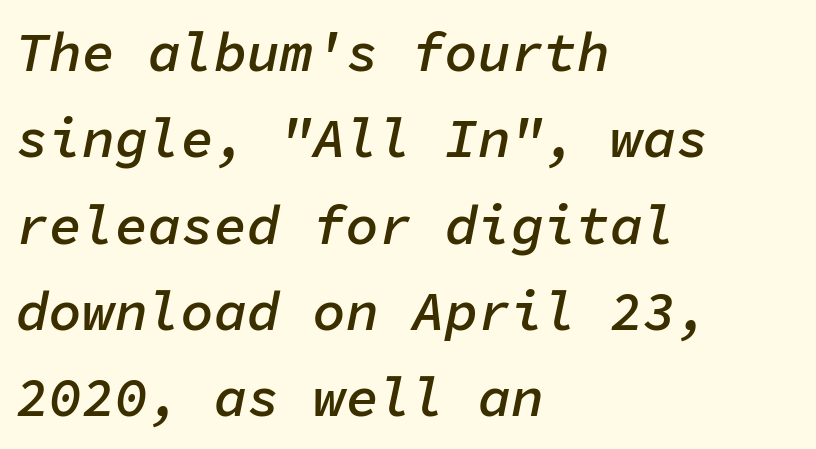
{"italic": "yes", "lean": "right", "slant_degrees": 11, "bold": "semi", "weight": "semibold", "width": "normal", "stroke_contrast": "low", "x_height": "medium", "monospaced": "yes", "underline": "no", "align": "left", "line_spacing": "normal", "line_spacing_ratio": 1.57, "letter_spacing": "normal", "letter_spacing_em": 0.0, "glyph_px": 55}
